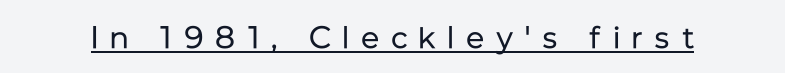
The image shows 31 px regular-weight sans-serif type, upright; set unusually wide letter spacing (+0.38 em), underlined; low stroke contrast and a medium x-height.
